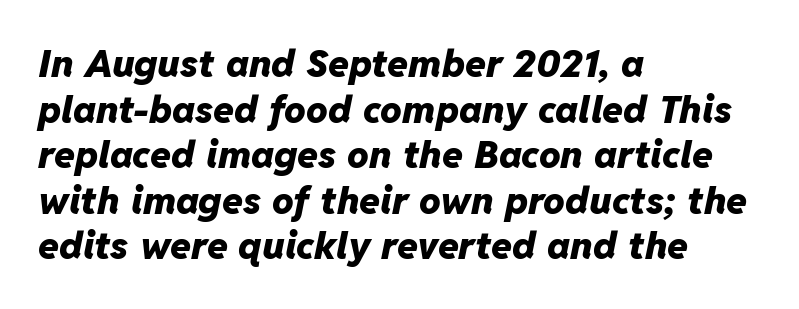
Summary of weight: heavy, a full bold. Note the varied advance widths — an 'i' is clearly narrower than an 'm'. Between one letter and the next there's only the usual sliver of space. All the whitespace from short lines collects on the right.
